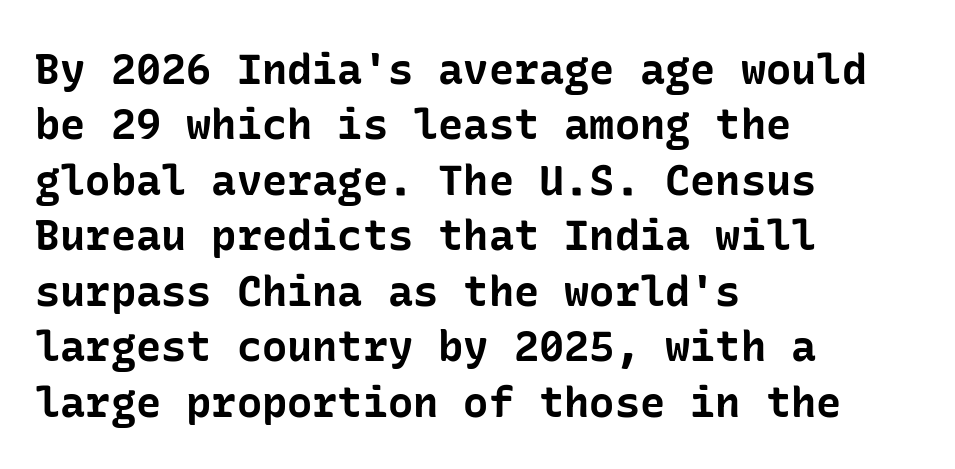
Line spacing here is normal. Ordinary non-slanted type is in use. As a designer I'd log this as weight 700, bold. Caption: multi-line text, flush left, ragged right.
